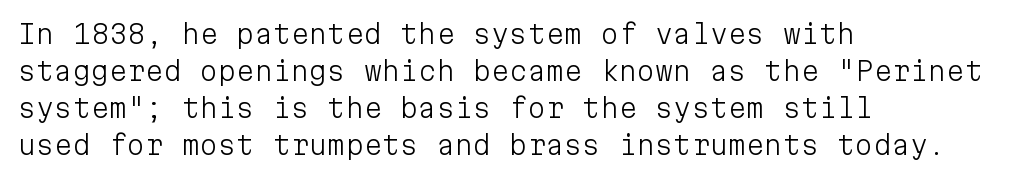
The image shows 26 px text type, upright; set left-aligned, normal line spacing (1.42x), normal letter spacing, not underlined.
